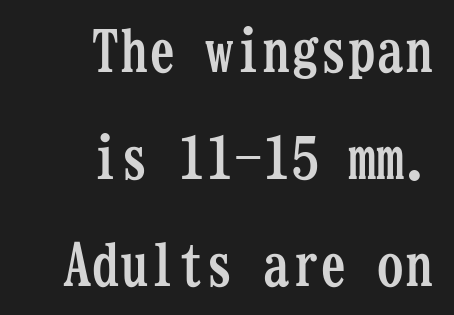
{"serif": "yes", "italic": "no", "bold": "yes", "weight": "semibold", "width": "condensed", "stroke_contrast": "low", "x_height": "medium", "monospaced": "yes", "underline": "no", "align": "right", "line_spacing_ratio": 1.88, "letter_spacing": "normal", "letter_spacing_em": 0.0, "glyph_px": 57}
